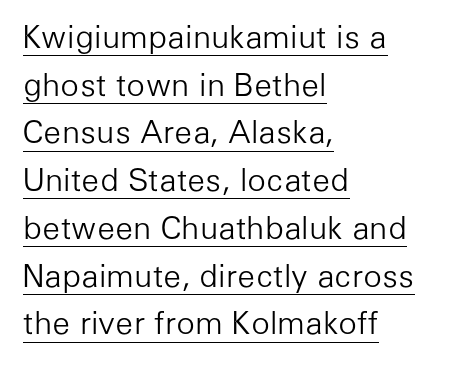
Underlined type. The designer went with a sans here, leaving each stem footless. Tracking value appears to be zero — textbook default spacing. The lines in this sample share a left origin and differ only in where they stop. Think of a printed novel: that variable character pitch is what you see here. Leading: standard.
